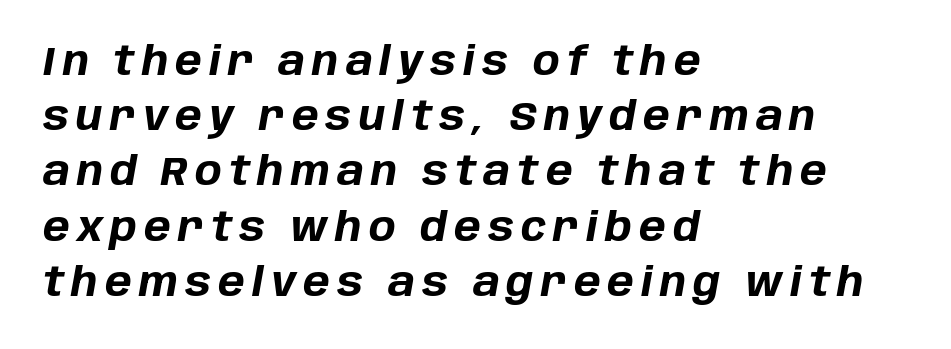
The image shows 40 px bold type, italic (leaning right); set left-aligned, normal line spacing (1.38x), not underlined; low stroke contrast and a large x-height.
